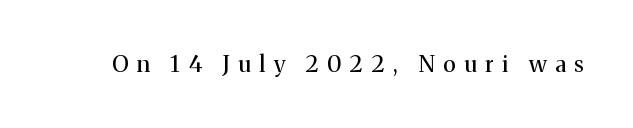
Q: Is the text bold? A: No.
Q: Is the text italic (slanted)? A: No, it is upright.
Q: Is the text underlined? A: No.
Q: Is the spacing between letters normal or unusually wide? A: Unusually wide.
